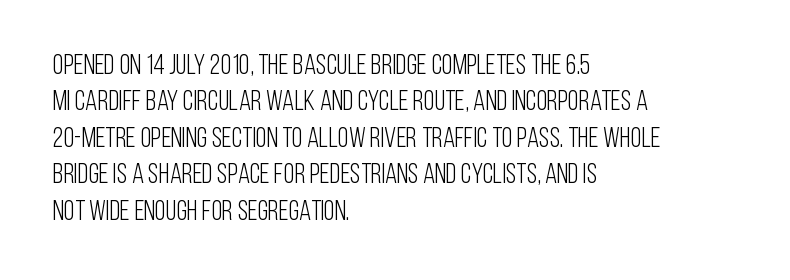
Caption: face not bold, strokes unweighted. Line spacing here is normal. Are there feet on the stems? There aren't — it's a sans. You could call the tracking neutral — neither tight nor loose. The passage shown is typed in a proportional face where columns would drift.
